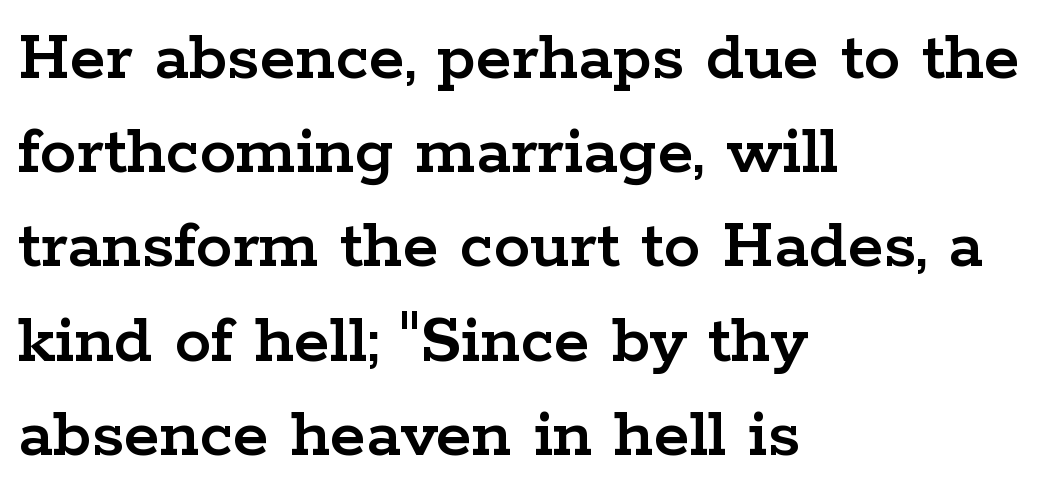
Q: Is the text italic (slanted)? A: No, it is upright.
Q: Is the typeface a serif or a sans-serif typeface? A: Serif.
Q: Is the text underlined? A: No.
Q: How is the paragraph aligned? A: Left-aligned.
Q: Is the spacing between letters normal or unusually wide? A: Normal.
Q: Is the spacing between lines tight, normal or loose? A: Normal.
Q: Width (condensed, normal, or wide)? A: Wide.
Q: Stroke contrast? A: Low.
Q: x-height? A: Medium.
Q: Monospaced? A: No.
